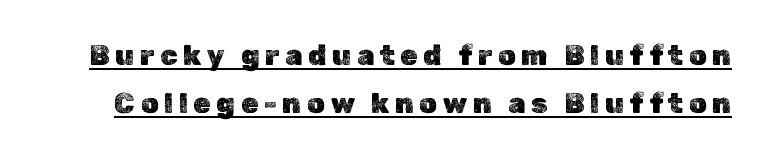
{"italic": "no", "width": "normal", "x_height": "medium", "monospaced": "no", "underline": "yes", "line_spacing": "normal", "line_spacing_ratio": 1.7, "letter_spacing": "wide", "letter_spacing_em": 0.2, "glyph_px": 28}
